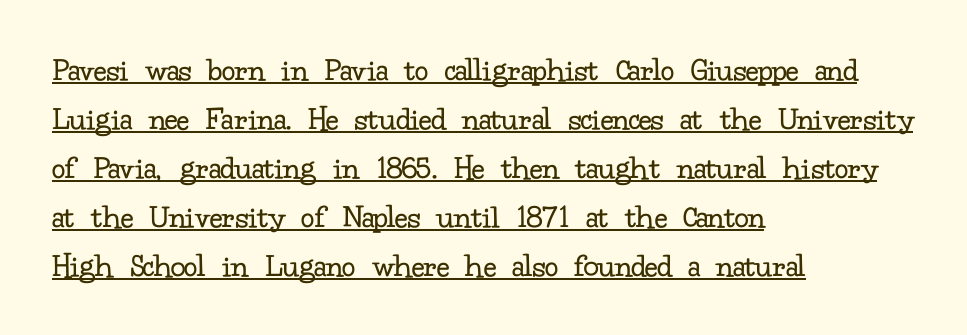
Does the lettering tilt? It doesn't — this is upright. Does the leading feel generous? No, just average. The tracking reads as untouched default to a designer's eye. Is the stroke heavy? The answer is a plain regular-or-lighter. A classic flush-left, rag-right setting is used for this passage. Each letter keeps its own natural width here, so spacing adapts to shape.
